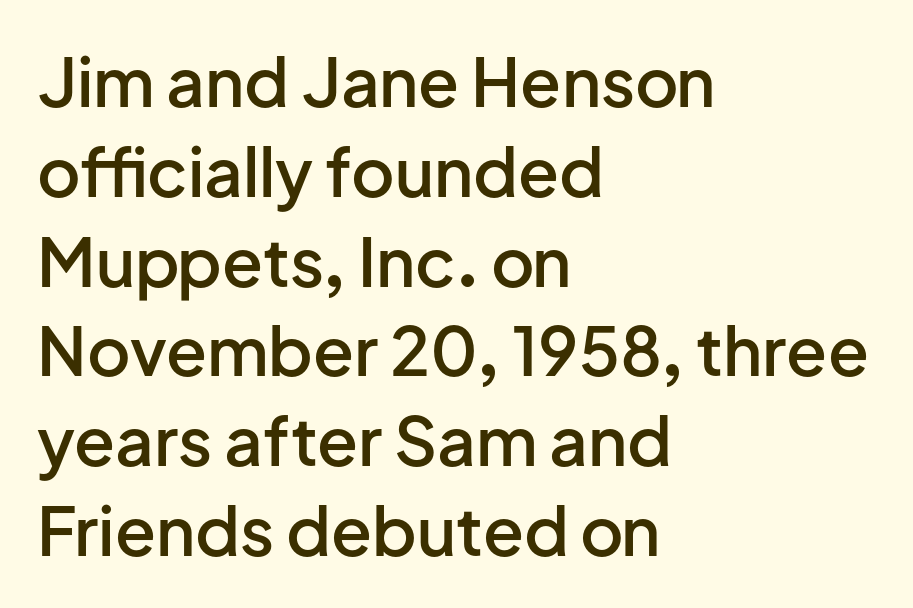
The image shows 67 px semibold sans-serif type, upright; set left-aligned, normal line spacing (1.34x), normal letter spacing, not underlined; low stroke contrast and a medium x-height.
